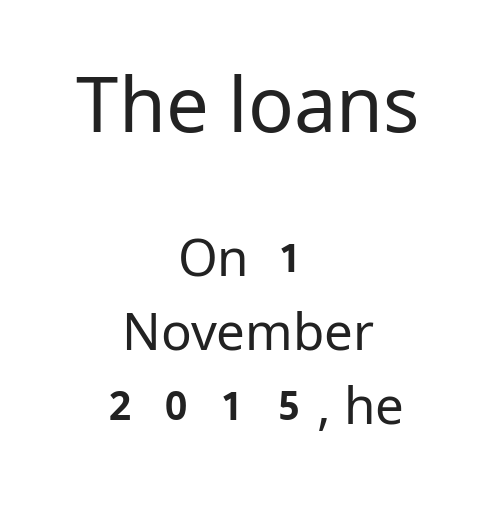
{"serif": "no", "italic": "no", "bold": "no", "weight": "regular", "width": "normal", "stroke_contrast": "low", "x_height": "medium", "monospaced": "no", "underline": "no", "align": "center", "line_spacing": "normal", "line_spacing_ratio": 1.45, "letter_spacing": "normal", "letter_spacing_em": 0.0, "larger_block": "first", "size_ratio": 1.49, "glyph_px": 76}
